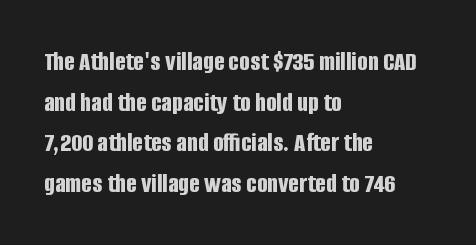
Q: Is the text bold? A: Yes.
Q: Is the text italic (slanted)? A: No, it is upright.
Q: Is the typeface a serif or a sans-serif typeface? A: Sans-serif.
Q: Is the text underlined? A: No.
Q: How is the paragraph aligned? A: Left-aligned.
Q: Is the spacing between letters normal or unusually wide? A: Normal.
Q: Is the spacing between lines tight, normal or loose? A: Normal.
Q: Width (condensed, normal, or wide)? A: Condensed.
Q: Stroke contrast? A: Low.
Q: x-height? A: Large.
Q: Monospaced? A: No.
